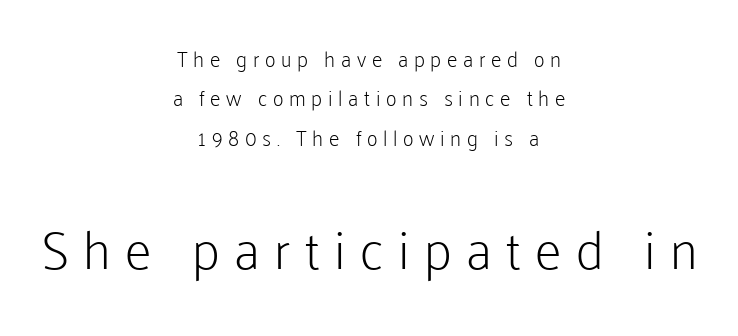
The strip under each line holds only bare page. The rendering uses natural spacing where letterforms have individual widths. Characters follow at a spacing far wider than the type designer built in. Between these two stacked blocks, the lower one wins on size. The glyphs in this specimen are sans serif.
